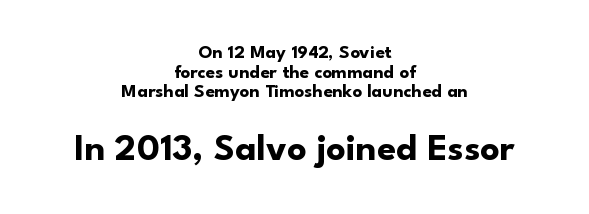
The image shows 38 px bold sans-serif type, upright; set centered, tight line spacing (1.03x), normal letter spacing, not underlined; the second (bottom) block is 2.0x larger; low stroke contrast and a small x-height.
